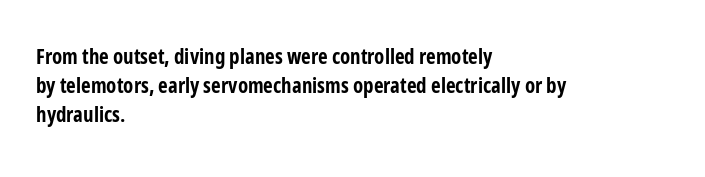
Q: Is the text bold? A: Yes.
Q: Is the text italic (slanted)? A: No, it is upright.
Q: Is the text underlined? A: No.
Q: How is the paragraph aligned? A: Left-aligned.
Q: Is the spacing between letters normal or unusually wide? A: Normal.
Q: Is the spacing between lines tight, normal or loose? A: Normal.
